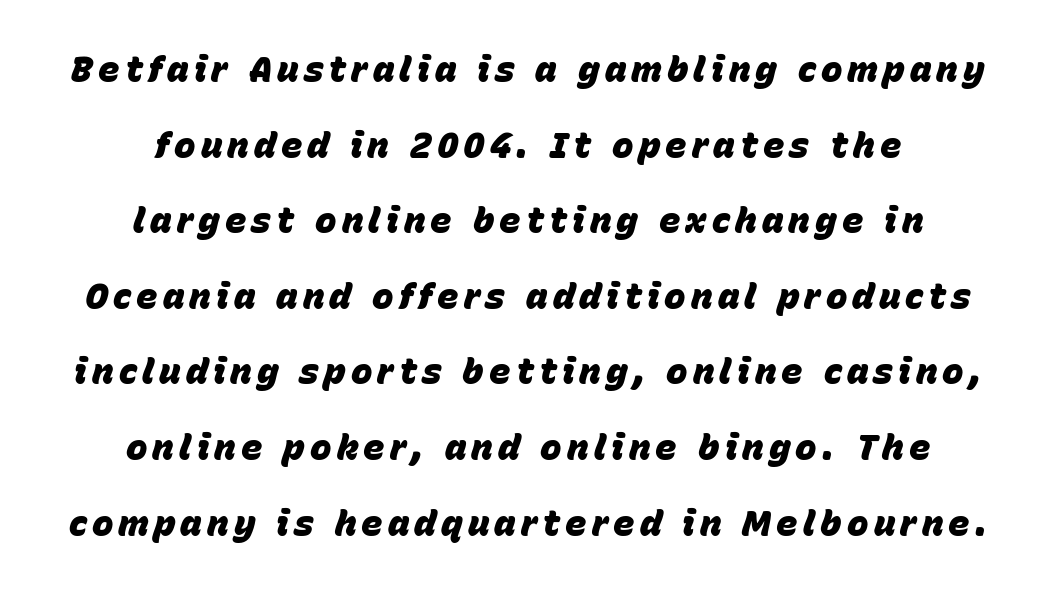
{"italic": "yes", "lean": "right", "slant_degrees": 15, "bold": "yes", "weight": "heavy", "width": "normal", "stroke_contrast": "low", "x_height": "large", "monospaced": "no", "underline": "no", "align": "center", "line_spacing": "loose", "line_spacing_ratio": 2.1, "glyph_px": 36}
